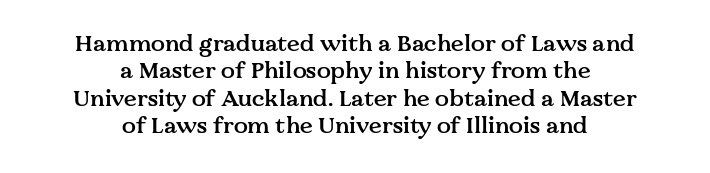
Horizontal alignment here is central, giving a formal, balanced look. Rule under the text: the space is simply empty. Does the lettering tilt? It doesn't — this is upright. You could call the tracking neutral — neither tight nor loose. A somewhat darkened texture: the type is semibold rather than bold.
